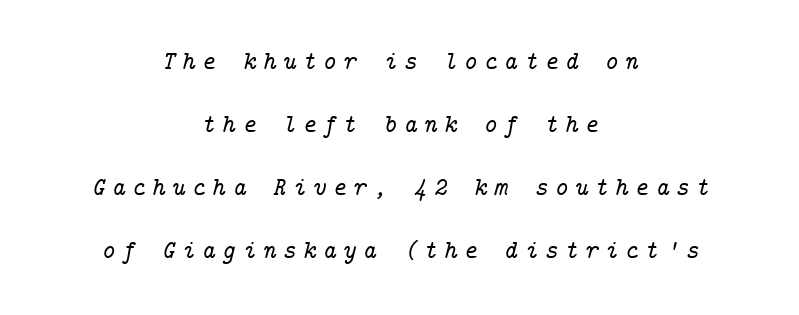
Q: Is the text italic (slanted)? A: Yes, it leans right by about 14 degrees.
Q: Is the text underlined? A: No.
Q: How is the paragraph aligned? A: Centered.
Q: Is the spacing between letters normal or unusually wide? A: Unusually wide.
Q: Is the spacing between lines tight, normal or loose? A: Loose.
